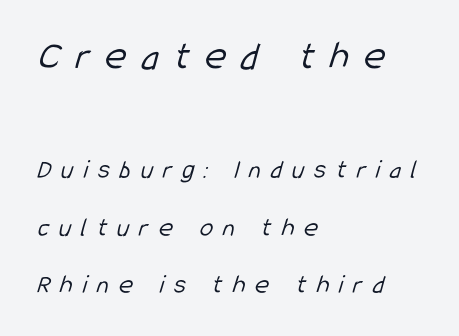
Q: Is the text bold? A: No.
Q: Is the typeface a serif or a sans-serif typeface? A: Sans-serif.
Q: Is the text underlined? A: No.
Q: How is the paragraph aligned? A: Left-aligned.
Q: Is the spacing between letters normal or unusually wide? A: Unusually wide.
Q: Is the spacing between lines tight, normal or loose? A: Loose.
Q: Which block of text is set in a larger size, the first (top) or the second (bottom)? A: The first (top) one.
Q: Width (condensed, normal, or wide)? A: Condensed.
Q: Stroke contrast? A: Low.
Q: x-height? A: Medium.
Q: Monospaced? A: No.
